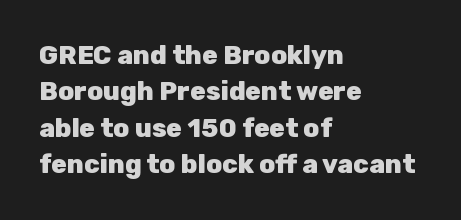
{"italic": "no", "bold": "yes", "underline": "no", "align": "left", "line_spacing": "normal", "line_spacing_ratio": 1.4, "letter_spacing": "normal", "letter_spacing_em": 0.0, "glyph_px": 26}
